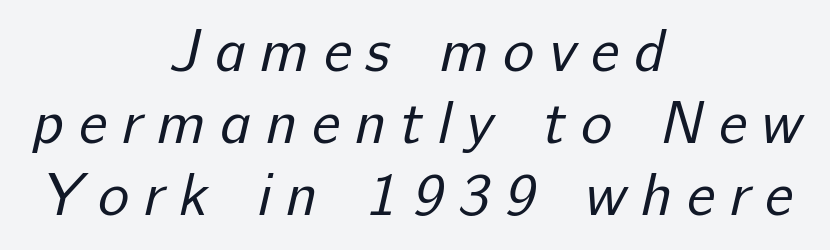
{"serif": "no", "bold": "no", "weight": "regular", "width": "normal", "stroke_contrast": "low", "x_height": "medium", "monospaced": "no", "underline": "no", "align": "center", "line_spacing_ratio": 1.22, "letter_spacing": "wide", "letter_spacing_em": 0.25, "glyph_px": 59}
